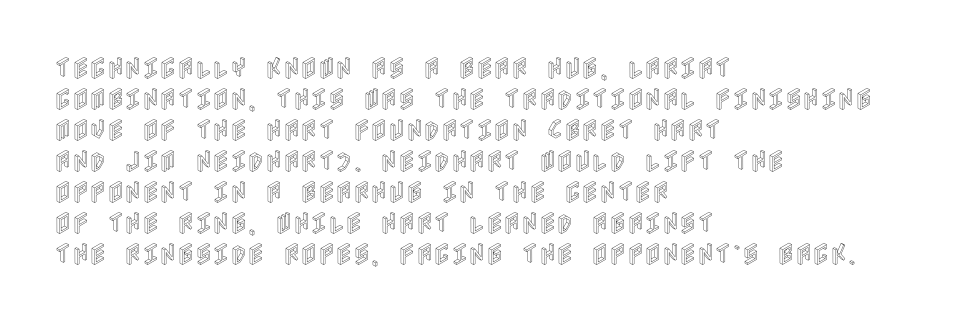
The rag falls on the right side of this text block. How would I describe the line gaps? Plain and ordinary. Ordinary non-slanted type is in use. The gaps between neighbouring characters are ordinary and unremarkable.
